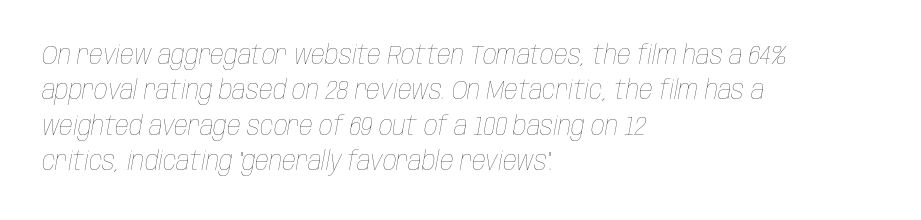
Nobody touched the tracking dial on this one. Weight: not bold — regular or lighter. The rendering anchors every line to the left-hand side. Students, observe: this is what conventionally led text looks like. Emphasis-style slanted type is in use. Honestly, there is no underline to notice here at all.
